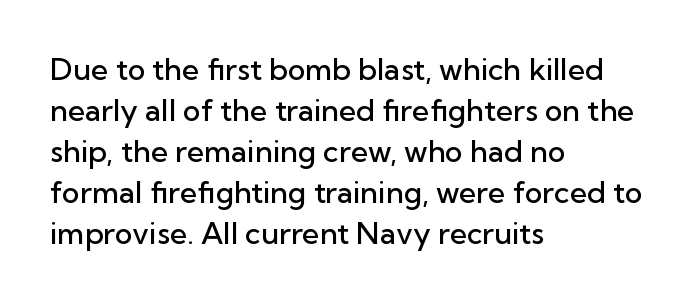
Line spacing here is normal. Beneath every word, the page is bare. The paragraph shown leans on its left margin. These lines are rendered in a variable-pitch font. Every stem runs plumb, perpendicular to the baseline.
